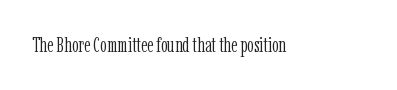
{"italic": "no", "bold": "no", "underline": "no", "letter_spacing": "normal", "letter_spacing_em": 0.0, "glyph_px": 21}
